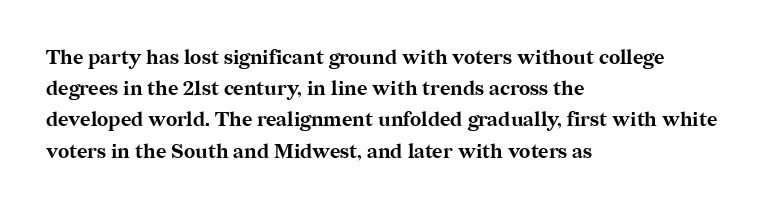
{"italic": "no", "bold": "yes", "underline": "no", "align": "left", "line_spacing": "normal", "line_spacing_ratio": 1.56, "letter_spacing": "normal", "letter_spacing_em": 0.0, "glyph_px": 20}
